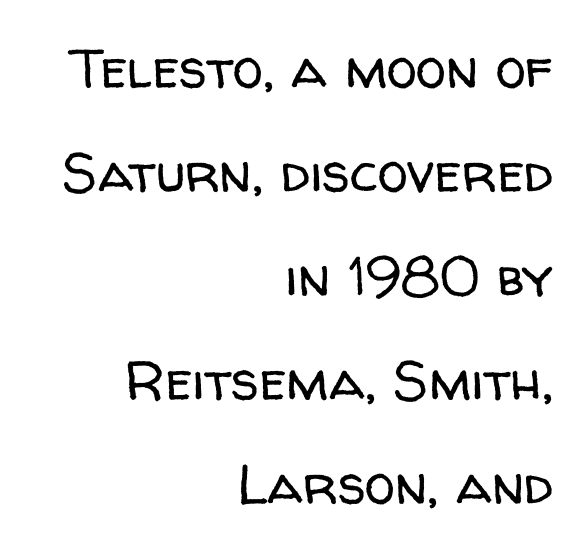
{"serif": "no", "italic": "no", "bold": "no", "weight": "regular", "width": "normal", "stroke_contrast": "low", "x_height": "medium", "monospaced": "no", "underline": "no", "align": "right", "line_spacing_ratio": 1.89, "letter_spacing": "normal", "letter_spacing_em": 0.0, "glyph_px": 55}
